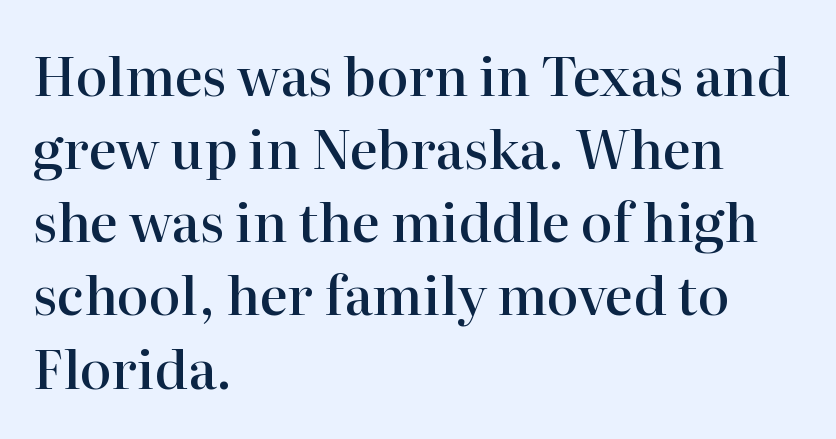
Letter spacing: default. This is serif lettering, the kind often seen in printed books. The gap between lines stays unmarked. Teacher's note: observe the even left margin — that is flush-left alignment. Character widths vary here, with narrow letters taking less room than wide ones.
